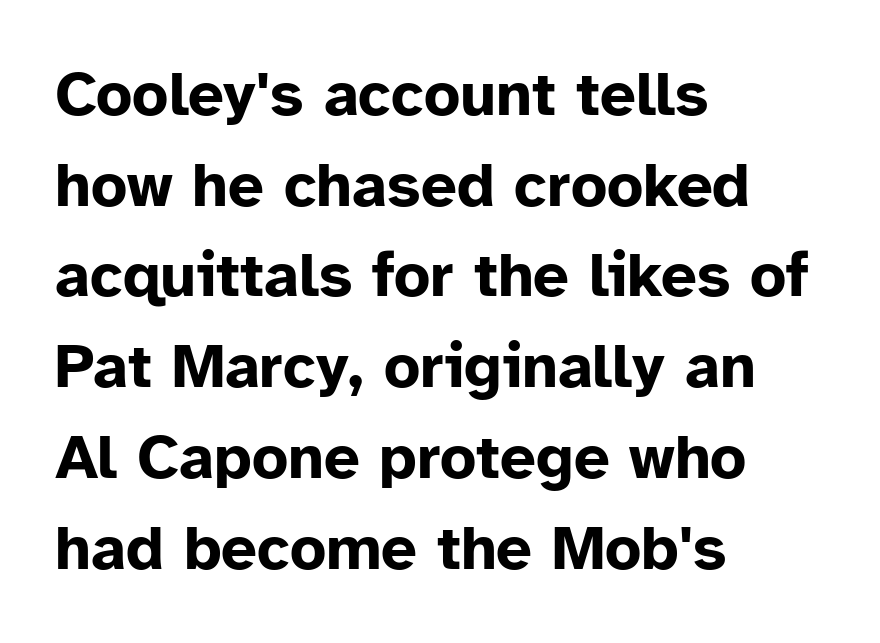
Q: Is the text bold? A: Yes.
Q: Is the text italic (slanted)? A: No, it is upright.
Q: Is the typeface a serif or a sans-serif typeface? A: Sans-serif.
Q: Is the text underlined? A: No.
Q: How is the paragraph aligned? A: Left-aligned.
Q: Is the spacing between letters normal or unusually wide? A: Normal.
Q: Is the spacing between lines tight, normal or loose? A: Normal.
Q: Width (condensed, normal, or wide)? A: Normal.
Q: Stroke contrast? A: Low.
Q: x-height? A: Medium.
Q: Monospaced? A: No.
